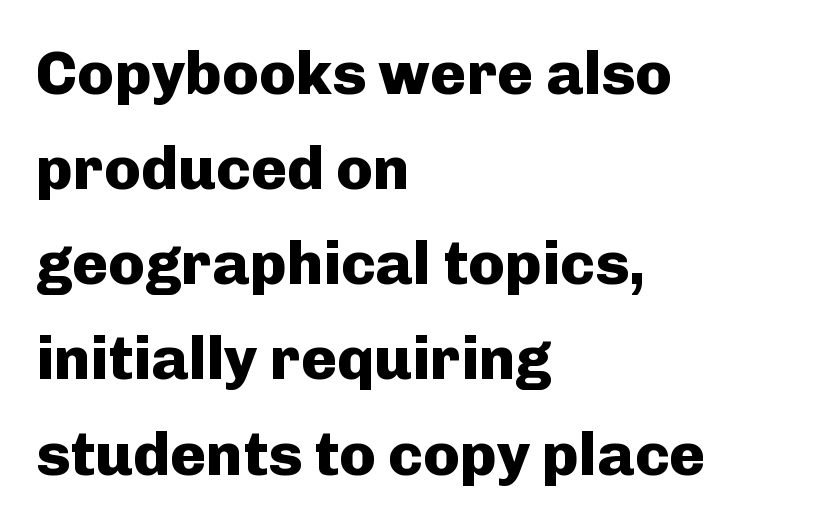
{"serif": "no", "italic": "no", "bold": "yes", "weight": "heavy", "width": "normal", "stroke_contrast": "low", "x_height": "medium", "monospaced": "no", "underline": "no", "align": "left", "line_spacing": "normal", "line_spacing_ratio": 1.56, "letter_spacing": "normal", "letter_spacing_em": 0.0, "glyph_px": 61}
